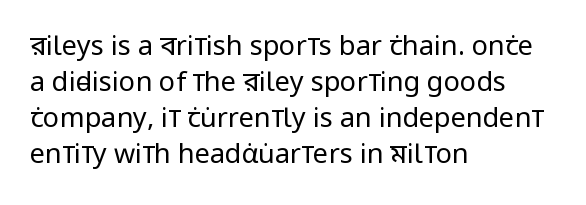
{"italic": "no", "bold": "no", "underline": "no", "align": "left", "line_spacing": "normal", "line_spacing_ratio": 1.33, "letter_spacing": "normal", "letter_spacing_em": 0.0, "glyph_px": 27}
